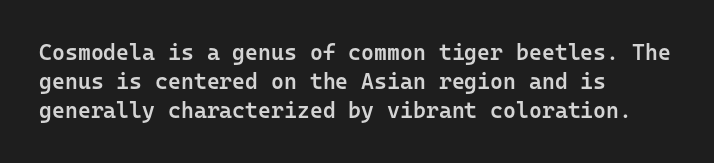
Q: Is the text bold? A: Semi-bold.
Q: Is the text italic (slanted)? A: No, it is upright.
Q: Is the text underlined? A: No.
Q: How is the paragraph aligned? A: Left-aligned.
Q: Is the spacing between letters normal or unusually wide? A: Normal.
Q: Is the spacing between lines tight, normal or loose? A: Normal.
